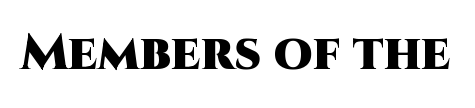
The image shows 50 px heavy sans-serif type, upright; set normal letter spacing, not underlined; high stroke contrast and a large x-height.
